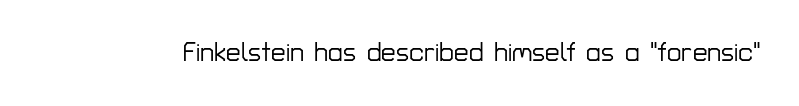
The image shows 26 px text type, upright; set normal letter spacing, not underlined.
